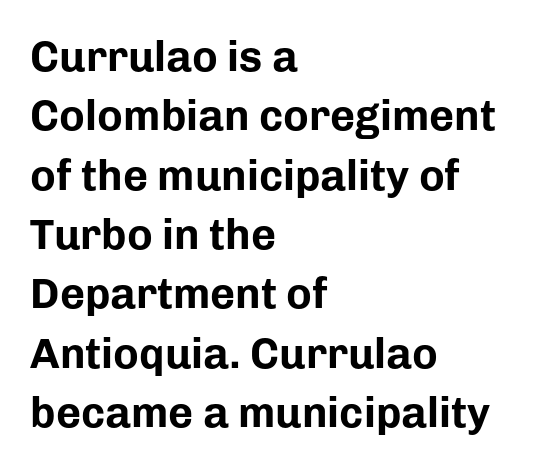
The image shows 43 px bold sans-serif type, upright; set left-aligned, normal line spacing (1.38x), normal letter spacing, not underlined; low stroke contrast and a medium x-height.
